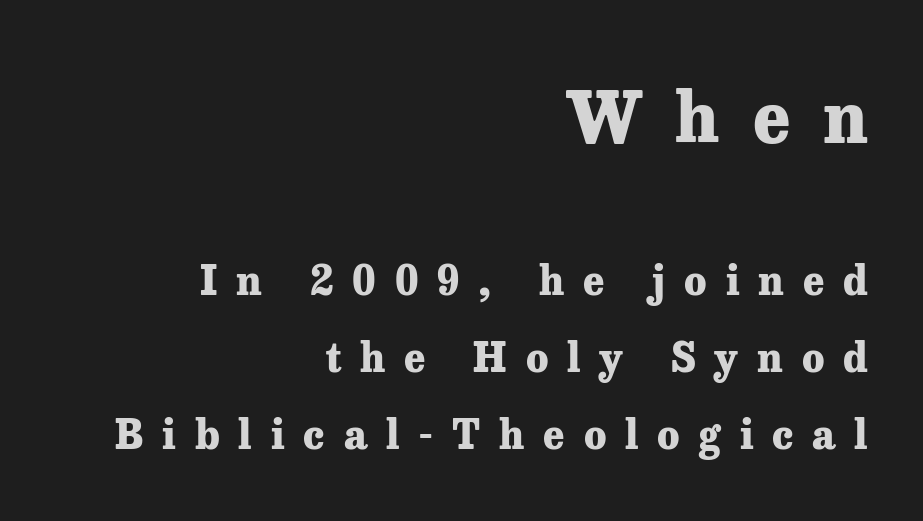
The image shows 70 px heavy serif type, upright; set right-aligned, loose line spacing (1.92x), unusually wide letter spacing (+0.47 em), not underlined; the first (top) block is 1.75x larger; low stroke contrast and a medium x-height.
